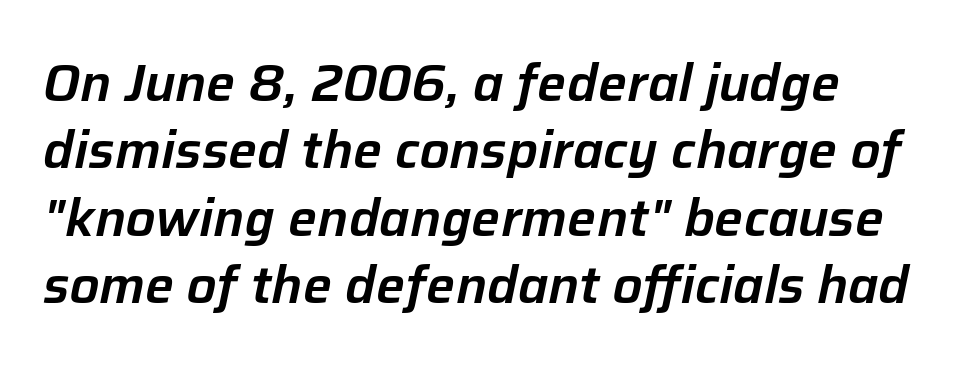
The image shows 51 px text type, italic (leaning right); set normal line spacing (1.32x), normal letter spacing, not underlined; low stroke contrast and a medium x-height.
